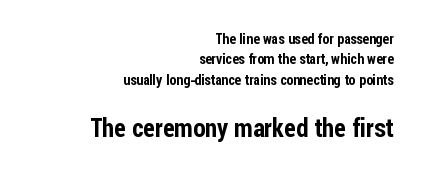
{"italic": "no", "underline": "no", "align": "right", "line_spacing": "normal", "line_spacing_ratio": 1.45, "letter_spacing": "normal", "letter_spacing_em": 0.0, "larger_block": "second", "size_ratio": 1.79, "glyph_px": 25}
